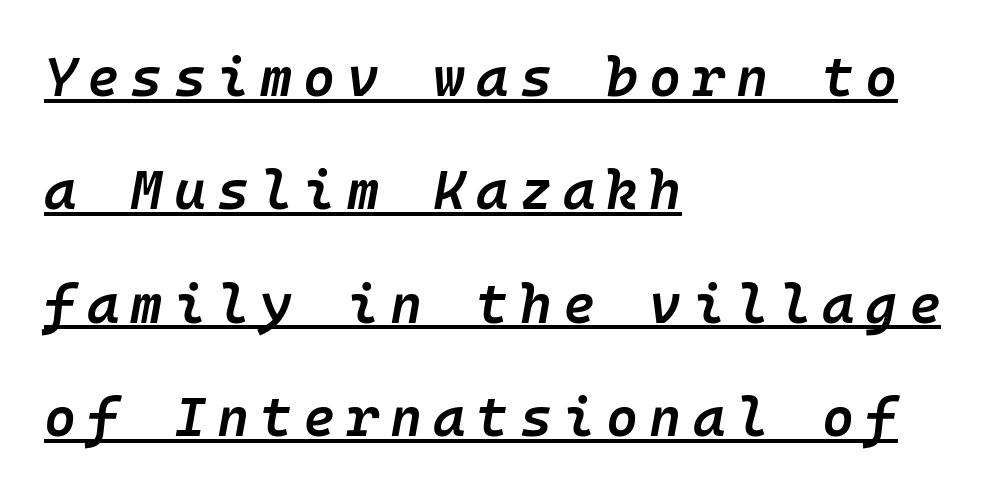
The image shows 55 px semibold type, italic (leaning right); set left-aligned, loose line spacing (2.06x), unusually wide letter spacing (+0.2 em), underlined; low stroke contrast and a medium x-height.
